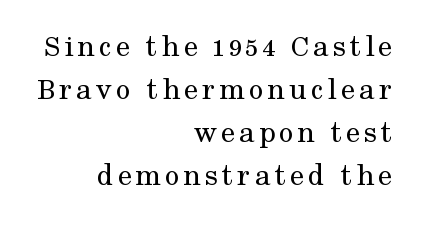
{"serif": "yes", "italic": "no", "bold": "no", "weight": "regular", "width": "normal", "stroke_contrast": "medium", "x_height": "medium", "monospaced": "no", "underline": "no", "align": "right", "line_spacing": "normal", "line_spacing_ratio": 1.34, "glyph_px": 32}
